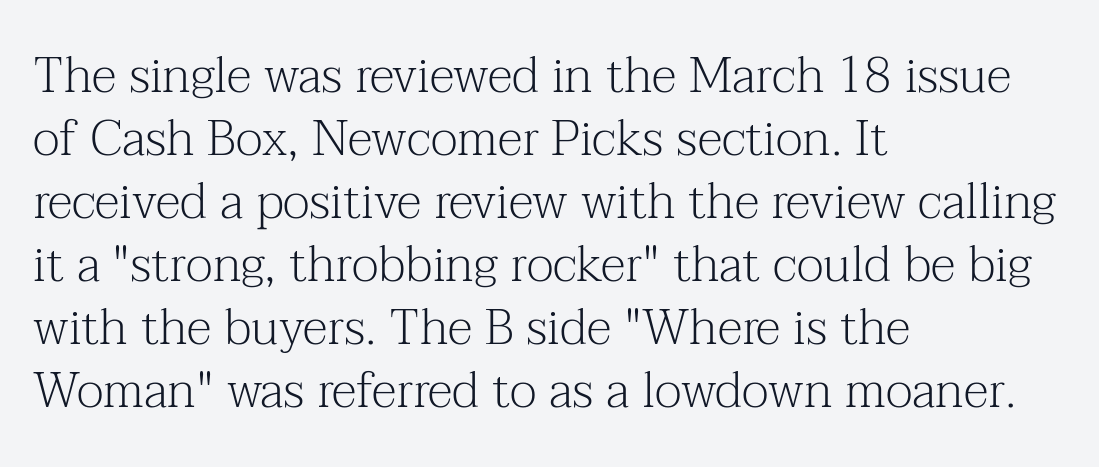
Reading down the column, the eye jumps a familiar distance to each next line. Honestly, the letter spacing is just normal — you wouldn't notice it. The letters advance in unequal steps, a hallmark of proportional type. Posture: vertical.
